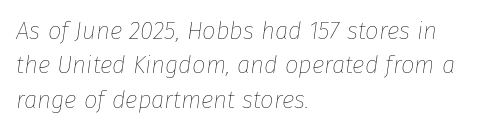
{"italic": "yes", "lean": "right", "slant_degrees": 8, "bold": "no", "underline": "no", "align": "left", "line_spacing": "normal", "line_spacing_ratio": 1.43, "letter_spacing": "normal", "letter_spacing_em": 0.0, "glyph_px": 24}
